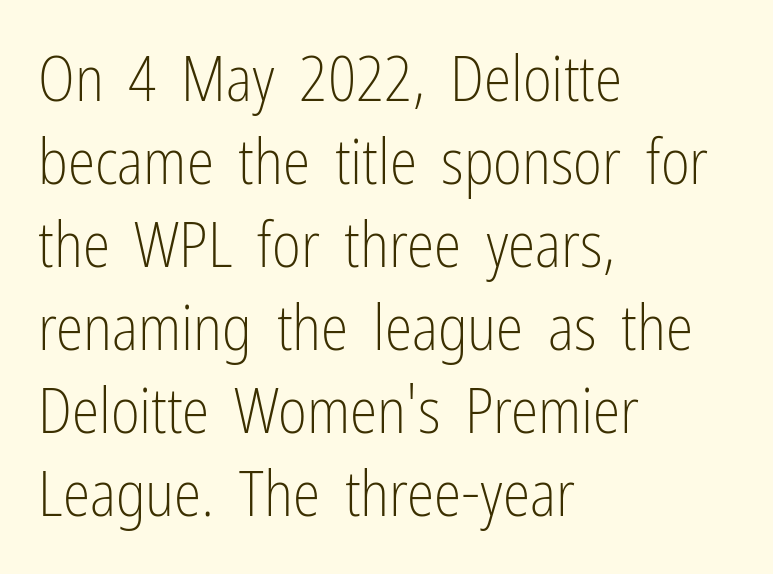
The image shows 62 px light, condensed sans-serif type, upright; set left-aligned, normal line spacing (1.34x), normal letter spacing, not underlined; low stroke contrast and a medium x-height.
